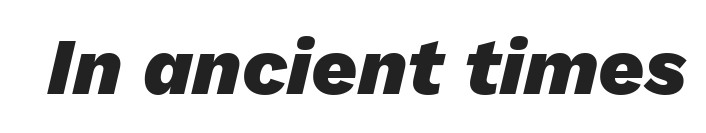
{"italic": "yes", "lean": "right", "slant_degrees": 13, "bold": "yes", "weight": "heavy", "width": "normal", "stroke_contrast": "low", "x_height": "medium", "monospaced": "no", "underline": "no", "letter_spacing": "normal", "letter_spacing_em": 0.0, "glyph_px": 80}
